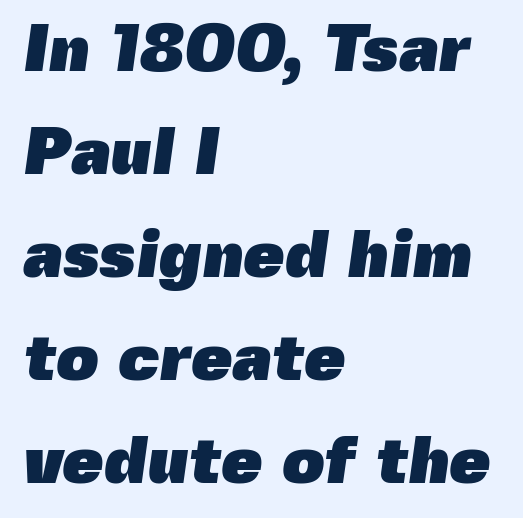
The rendering uses natural spacing where letterforms have individual widths. If you measured baseline to baseline, you'd find a middling distance. Does extra space separate the letters? No, they use regular spacing. Unmarked baselines from the first word to the last. Is the block centered? No — it sits flush against the left margin.
